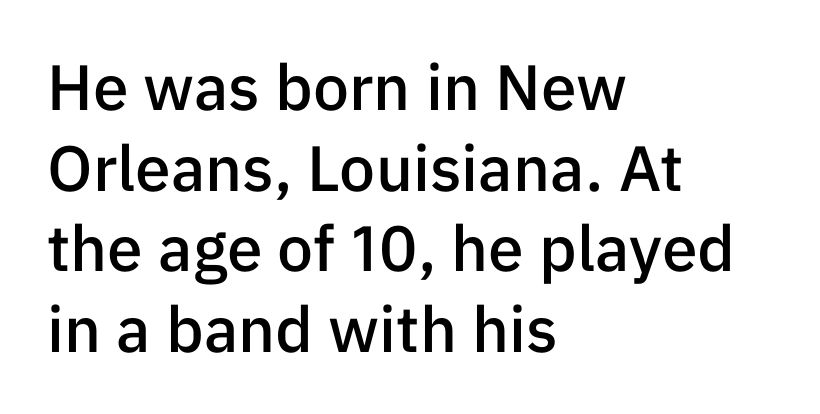
{"serif": "no", "italic": "no", "bold": "semi", "weight": "semibold", "width": "normal", "stroke_contrast": "low", "x_height": "medium", "monospaced": "no", "underline": "no", "align": "left", "line_spacing": "normal", "line_spacing_ratio": 1.26, "letter_spacing": "normal", "letter_spacing_em": 0.0, "glyph_px": 64}
